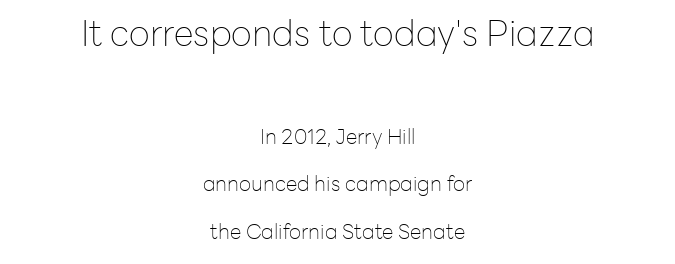
The image shows 36 px thin sans-serif type, upright; set centered, loose line spacing (2.24x), normal letter spacing, not underlined; the first (top) block is 1.71x larger; low stroke contrast and a medium x-height.
